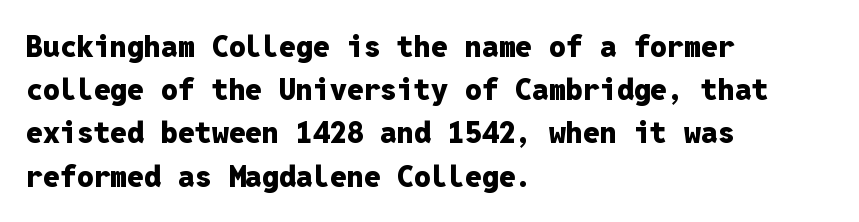
Anything drawn beneath the words? Only blank space. A typesetter would call this monospace, since all characters share one set width. The passage is arranged the way most books set body copy — flush left. Is there any slant? The stems are plumb.
